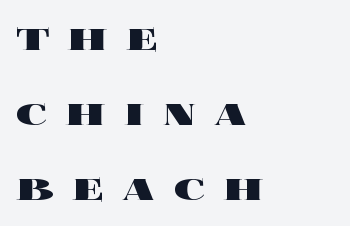
The image shows 44 px heavy, wide type, upright; set left-aligned, normal line spacing (1.7x), unusually wide letter spacing (+0.41 em), not underlined; a large x-height.
